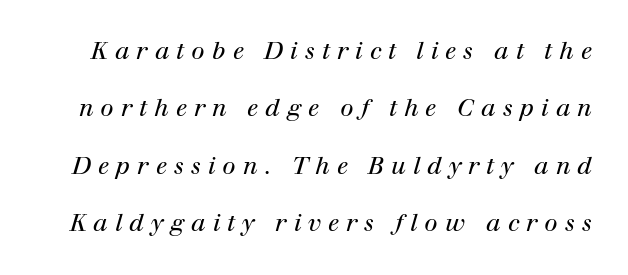
The image shows 24 px text type, italic (leaning right); set loose line spacing (2.39x), unusually wide letter spacing (+0.29 em), not underlined.
